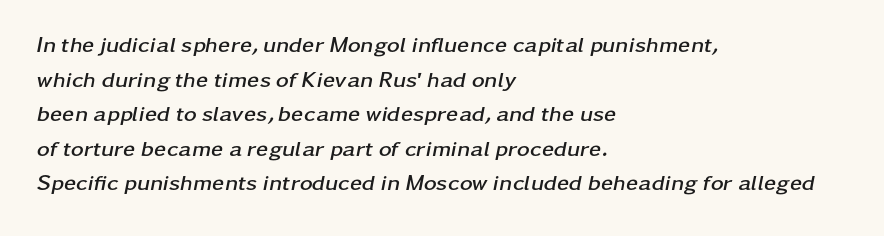
The image shows 22 px bold type, italic (leaning right); set left-aligned, normal line spacing (1.57x), normal letter spacing, not underlined.
